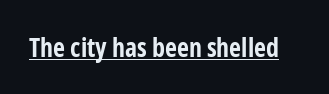
No extra tracking has been applied to these lines. Glance below the letters and you will spot a drawn line. Quick note: not italic, upright. The letters are bold, with thick, heavy strokes.
